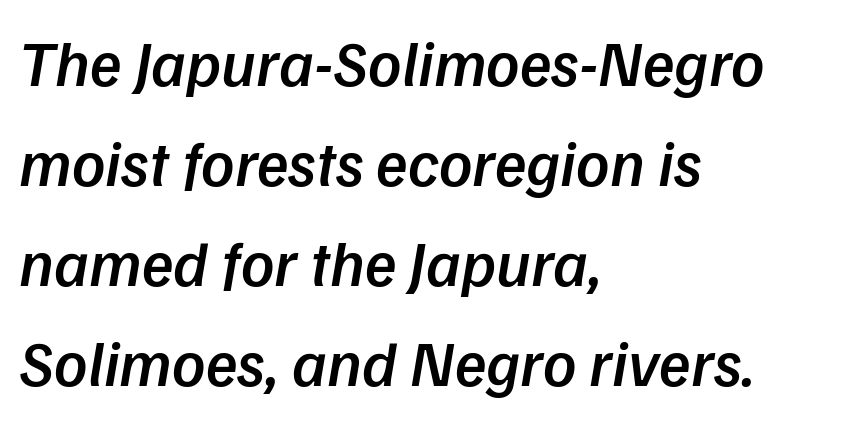
The image shows 65 px semibold sans-serif type; set left-aligned, normal line spacing (1.54x), normal letter spacing, not underlined; low stroke contrast and a medium x-height.
